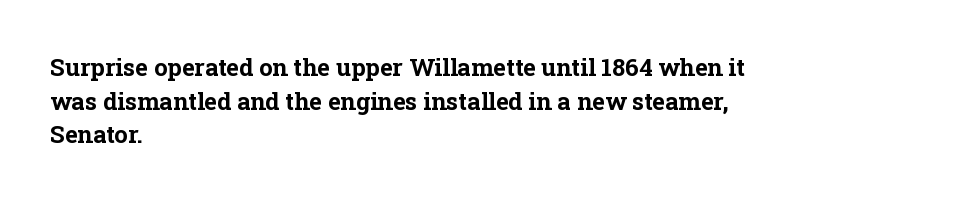
Any mark beneath the type? The region is blank. Regular leading. The face used here is rendered with its standard letterfit. These words are printed bold, with thick strokes throughout. Italic? Not at all — the glyphs are vertical. Left-aligned paragraph, ragged on the right.
